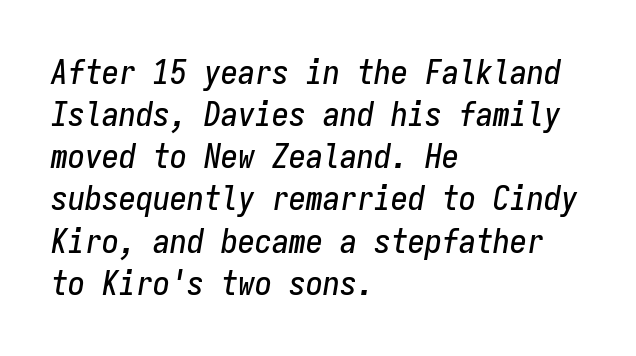
The typography opts for an oblique posture over an upright one. The paragraph has a hard left edge and a soft right edge. Is the letter spacing exaggerated? No — it looks like the ordinary default. Lines of text with bare space underneath. Every character here occupies the same horizontal width, giving the sample a typewriter-like rhythm.
